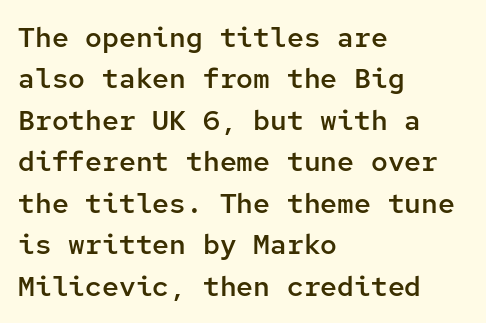
The image shows 28 px semibold sans-serif type, upright, monospaced; set left-aligned, normal line spacing (1.48x), normal letter spacing, not underlined; low stroke contrast and a medium x-height.
